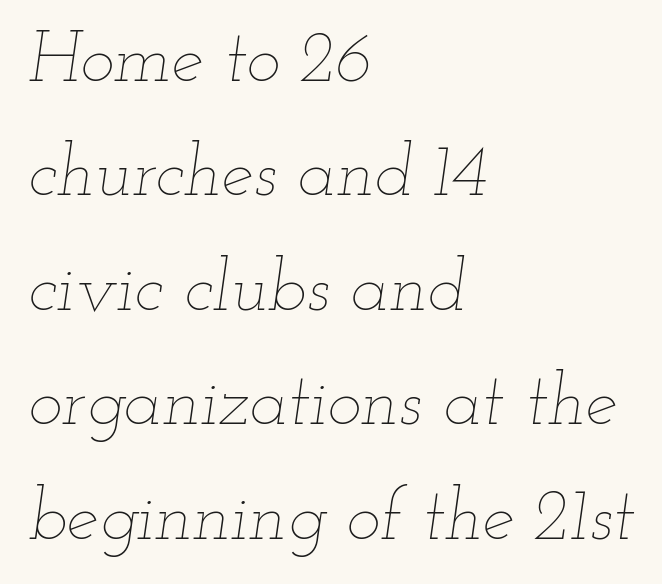
{"italic": "yes", "lean": "right", "slant_degrees": 12, "bold": "no", "weight": "thin", "width": "wide", "stroke_contrast": "low", "x_height": "small", "monospaced": "no", "underline": "no", "align": "left", "line_spacing": "normal", "line_spacing_ratio": 1.59, "letter_spacing": "normal", "letter_spacing_em": 0.0, "glyph_px": 72}
